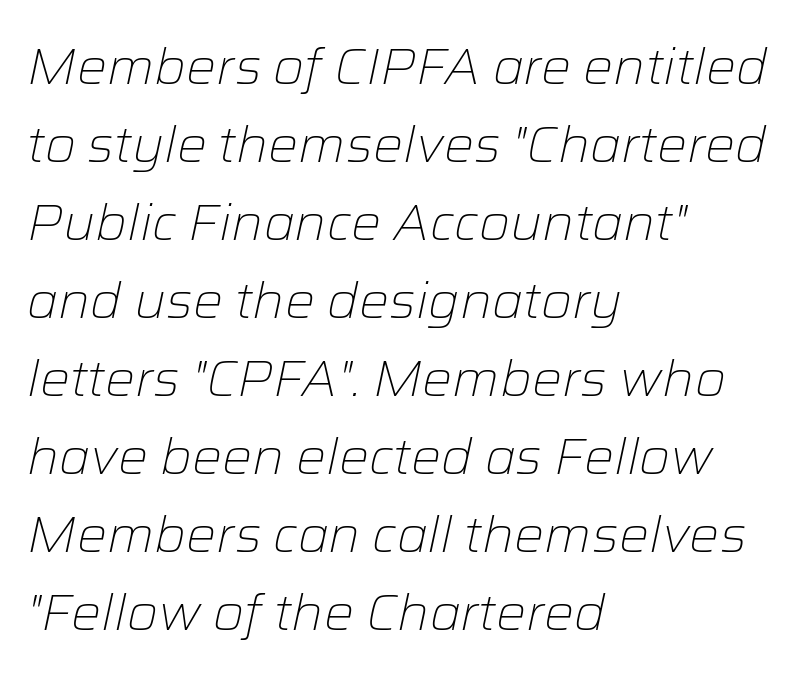
Q: Is the text bold? A: No.
Q: Is the text italic (slanted)? A: Yes, it leans right by about 12 degrees.
Q: Is the text underlined? A: No.
Q: How is the paragraph aligned? A: Left-aligned.
Q: Is the spacing between letters normal or unusually wide? A: Normal.
Q: Is the spacing between lines tight, normal or loose? A: Normal.
Q: Width (condensed, normal, or wide)? A: Normal.
Q: Stroke contrast? A: Low.
Q: x-height? A: Medium.
Q: Monospaced? A: No.
